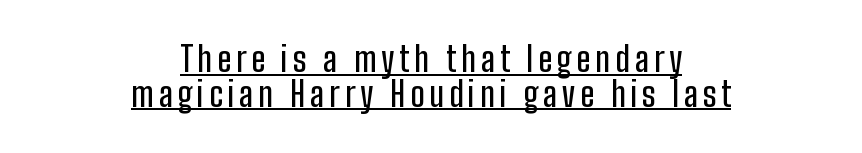
Q: Is the text italic (slanted)? A: No, it is upright.
Q: Is the typeface a serif or a sans-serif typeface? A: Sans-serif.
Q: Is the text underlined? A: Yes.
Q: How is the paragraph aligned? A: Centered.
Q: Is the spacing between lines tight, normal or loose? A: Tight.
Q: Width (condensed, normal, or wide)? A: Condensed.
Q: Stroke contrast? A: Low.
Q: x-height? A: Medium.
Q: Monospaced? A: No.
